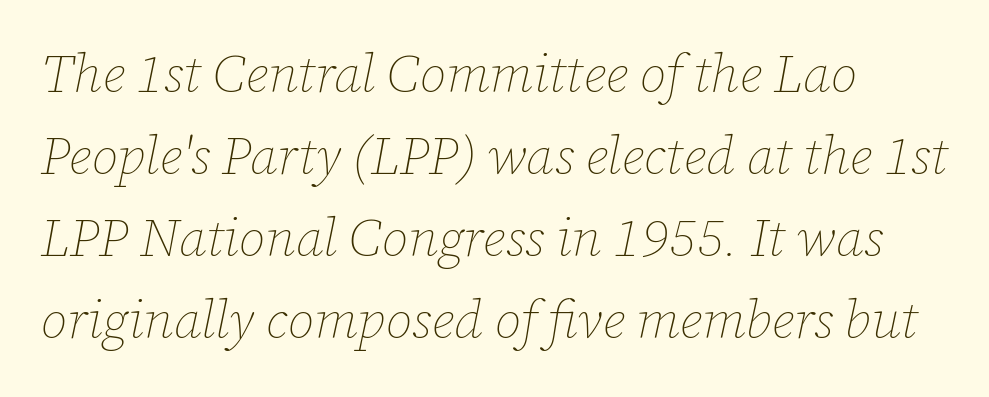
A student would call this left alignment; a typographer would say flush left, rag right. The letters sit at their default tracking, neither squeezed nor spread. Ink coverage per letter is moderate at most. Leading: standard.
